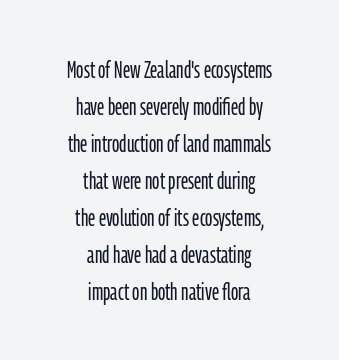
The image shows 24 px text type, upright; set centered, normal line spacing (1.54x), normal letter spacing, not underlined.
